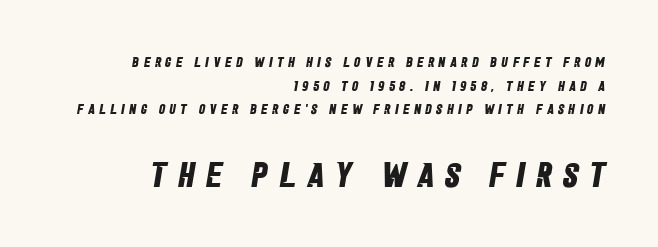
{"serif": "no", "bold": "yes", "weight": "bold", "width": "condensed", "stroke_contrast": "low", "x_height": "large", "monospaced": "no", "underline": "no", "align": "right", "line_spacing": "normal", "line_spacing_ratio": 1.69, "letter_spacing": "wide", "letter_spacing_em": 0.32, "larger_block": "second", "size_ratio": 2.5, "glyph_px": 35}
